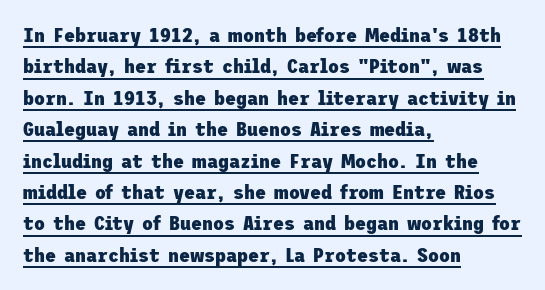
The line texture is even and compact thanks to regular tracking. The string is rendered with underlining switched on. Which margin do the lines hug? The left one — the right edge is uneven. This is heavy type, rendered in bold. It's the straight-up-and-down kind of type. One glance says typical: line gaps are just what's usual.
